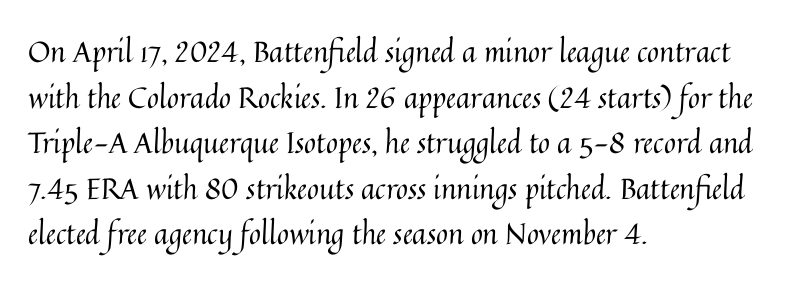
{"bold": "no", "weight": "regular", "width": "normal", "stroke_contrast": "medium", "x_height": "medium", "monospaced": "no", "underline": "no", "align": "left", "line_spacing": "normal", "line_spacing_ratio": 1.57, "letter_spacing": "normal", "letter_spacing_em": 0.0, "glyph_px": 29}
